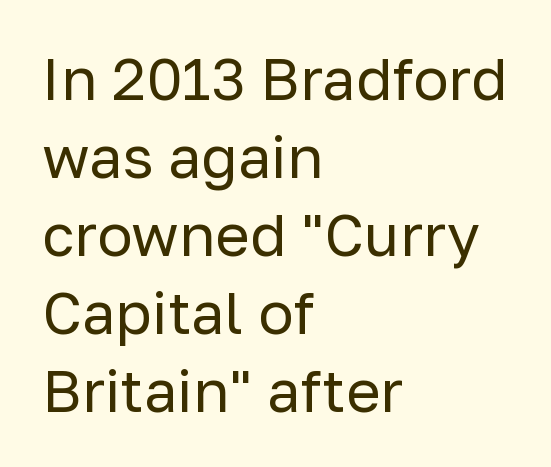
In CSS terms this would be text-align: left. A quiet, ordinary-to-light weight characterises the typeface. Think of a printed novel: that variable character pitch is what you see here. Look at the tracking — it's just the regular setting, nothing added.
